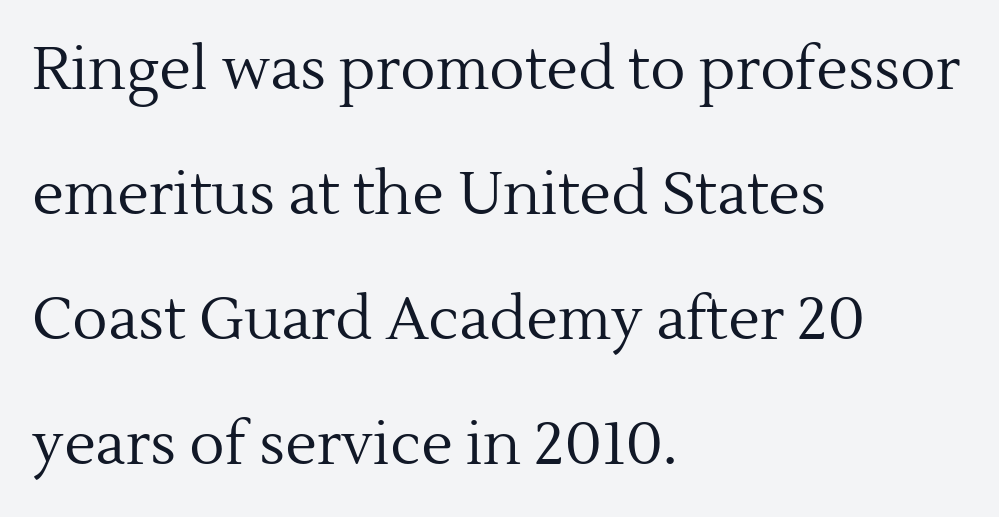
The image shows 59 px regular-weight serif type, upright; set left-aligned, loose line spacing (2.12x), normal letter spacing, not underlined; a medium x-height.
